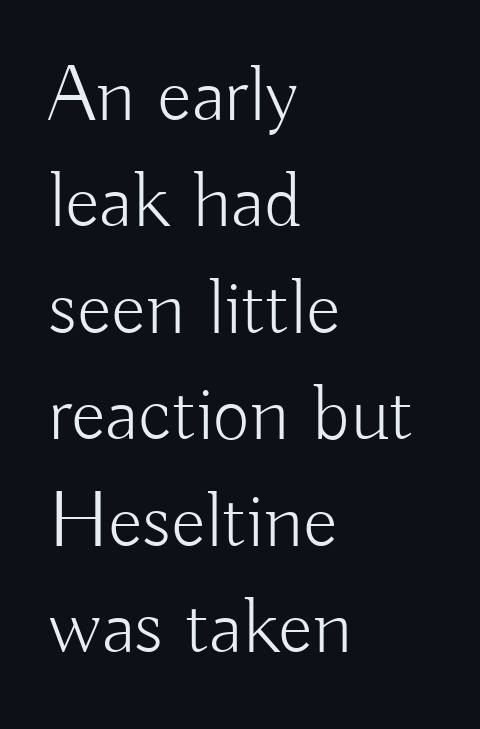
The letters look calm and open, with moderate or lighter stems. Alignment: flush left. Note the varied advance widths — an 'i' is clearly narrower than an 'm'. Typographically, this falls in the sans-serif category. Has an underline been added? It has not.
